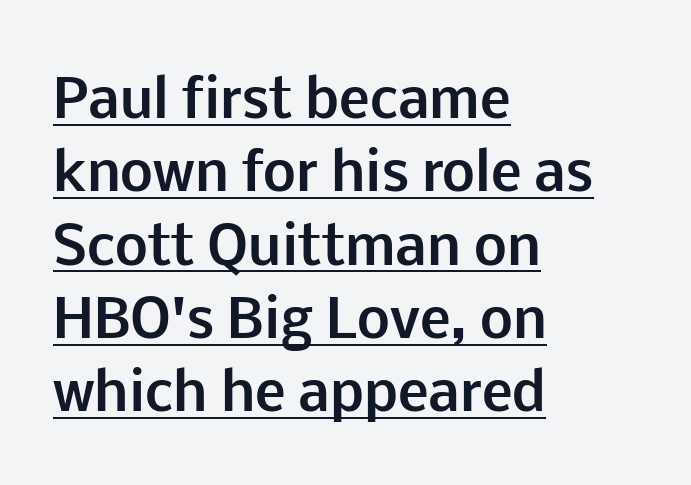
The image shows 52 px bold sans-serif type, upright; set left-aligned, normal line spacing (1.41x), normal letter spacing, underlined; low stroke contrast and a medium x-height.
